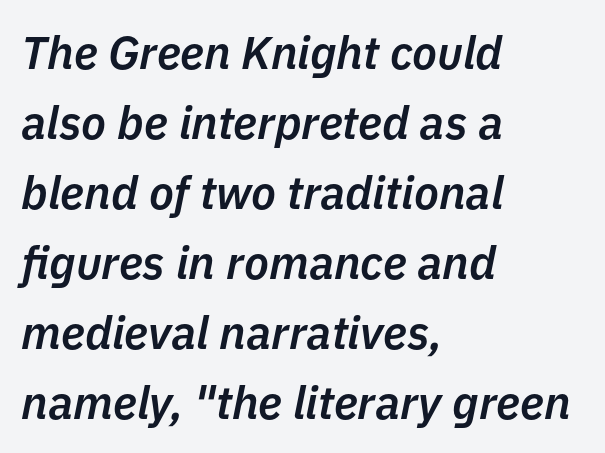
The image shows 46 px semibold type, italic (leaning right); set left-aligned, normal line spacing (1.52x), normal letter spacing, not underlined; low stroke contrast and a medium x-height.
